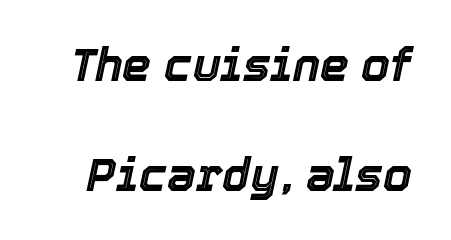
{"italic": "yes", "lean": "right", "slant_degrees": 12, "width": "normal", "x_height": "medium", "monospaced": "no", "underline": "no", "line_spacing": "loose", "line_spacing_ratio": 2.39, "letter_spacing": "normal", "letter_spacing_em": 0.0, "glyph_px": 46}
